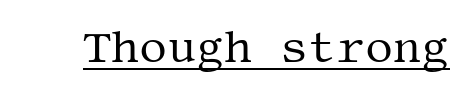
The image shows 44 px regular-weight serif type, upright; set normal letter spacing, underlined; medium stroke contrast and a large x-height.
